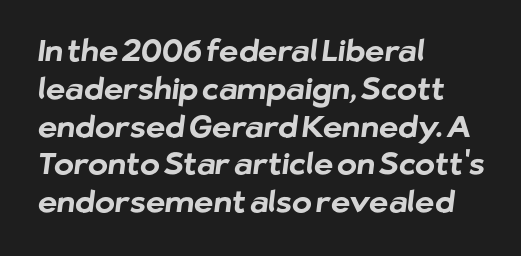
The image shows 30 px bold sans-serif type; set left-aligned, normal line spacing (1.26x), normal letter spacing, not underlined; low stroke contrast and a medium x-height.
